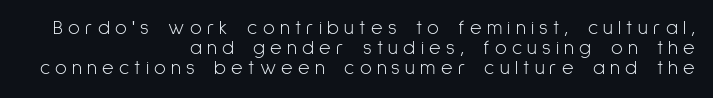
Between one letter and the next there's a generous, obvious gap. A typesetter would call this leading minimal, almost set solid. The paragraph shown leans on its right margin. The lettering stays uniformly vertical, giving the passage a roman look. This is not heavy type; no bold has been used. Unmarked baselines from the first word to the last.
